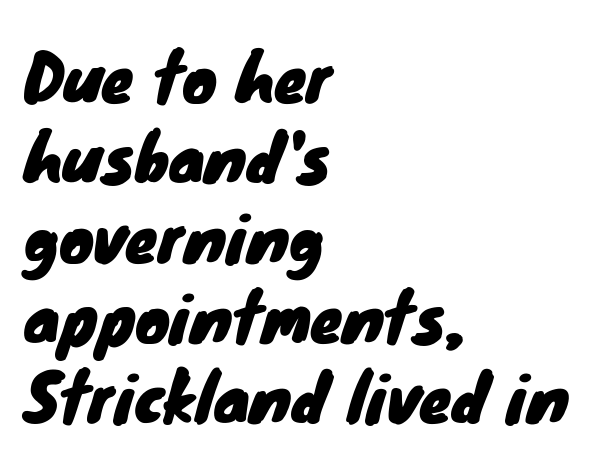
Where is the straight margin? On the left. Honestly, the letter spacing is just normal — you wouldn't notice it. Descender tails drop into unmarked territory. Regarding serifs, this sample does without them. The letters advance in unequal steps, a hallmark of proportional type.
